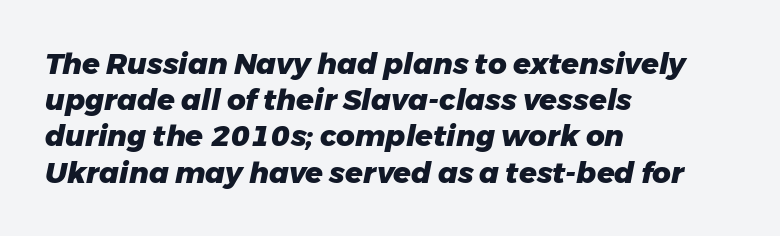
The tracking reads as untouched default to a designer's eye. The vertical gap from one line to the next is medium. Compared with ordinary roman type, these characters are visibly tilted. Descender tails drop into unmarked territory.
